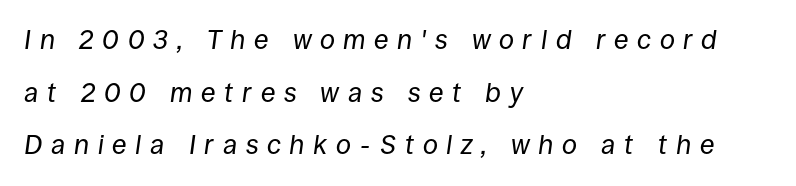
{"italic": "yes", "lean": "right", "slant_degrees": 8, "bold": "no", "underline": "no", "align": "left", "line_spacing": "loose", "line_spacing_ratio": 1.95, "letter_spacing": "wide", "letter_spacing_em": 0.32, "glyph_px": 27}
